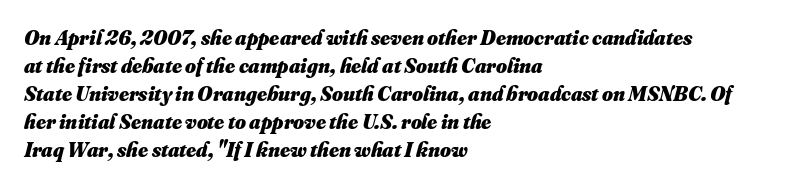
{"bold": "yes", "underline": "no", "align": "left", "line_spacing": "normal", "line_spacing_ratio": 1.33, "letter_spacing": "normal", "letter_spacing_em": 0.0, "glyph_px": 21}
